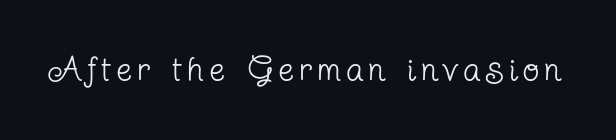
The image shows 34 px regular-weight, condensed serif type, upright; set not underlined; low stroke contrast and a medium x-height.
